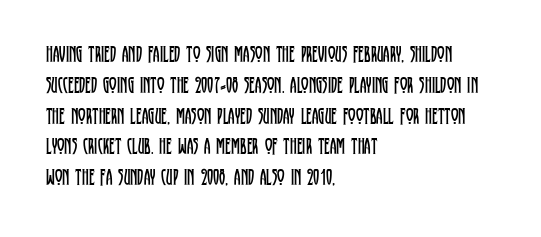
The image shows 23 px text type, upright; set left-aligned, normal line spacing (1.34x), normal letter spacing, not underlined.
